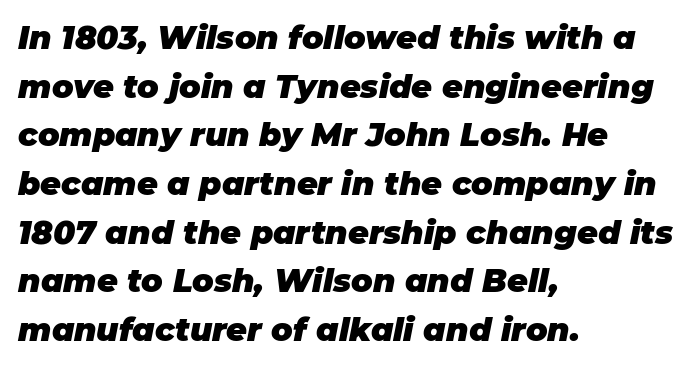
The image shows 32 px heavy type, italic (leaning right); set left-aligned, normal line spacing (1.52x), normal letter spacing, not underlined; low stroke contrast and a large x-height.
